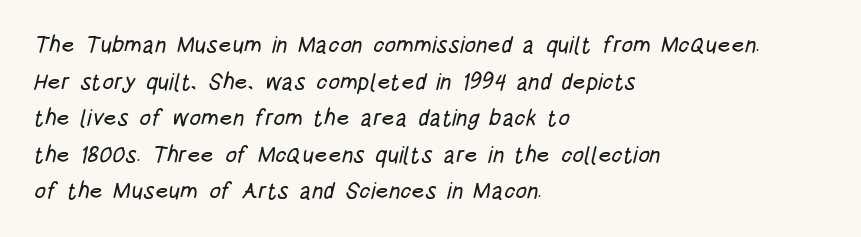
Caption: multi-line text, flush left, ragged right. Only glyphs here, with clear space below each row. Vertically, the passage feels balanced, rows spaced as you'd expect. Here the glyphs are tracked normally, forming tight word shapes.
